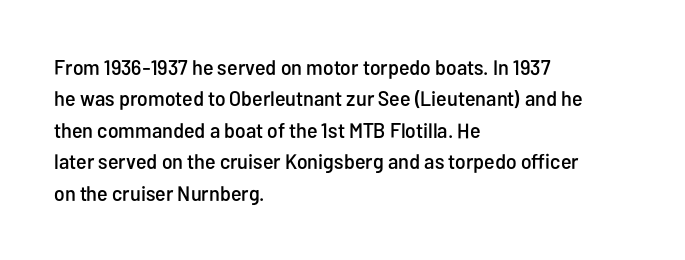
Q: Is the text italic (slanted)? A: No, it is upright.
Q: Is the text underlined? A: No.
Q: How is the paragraph aligned? A: Left-aligned.
Q: Is the spacing between letters normal or unusually wide? A: Normal.
Q: Is the spacing between lines tight, normal or loose? A: Normal.
